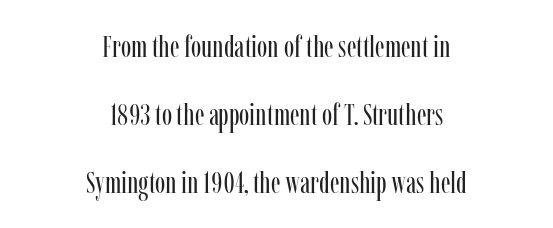
The image shows 31 px regular-weight, condensed serif type, upright; set centered, loose line spacing (2.19x), normal letter spacing, not underlined; low stroke contrast and a medium x-height.
